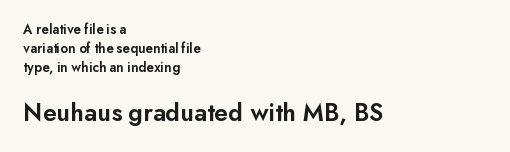
These lines stack with their left ends in a neat column. Each glyph is drawn with semibold strokes, heavier than normal yet not fully bold. This sample keeps an unexceptional amount of space between lines. Plain, unruled lines of type. Look at the tracking — it's just the regular setting, nothing added.
